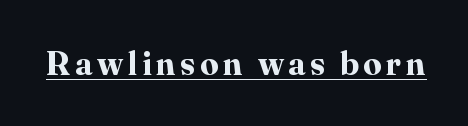
Q: Is the text bold? A: Yes.
Q: Is the text italic (slanted)? A: No, it is upright.
Q: Is the typeface a serif or a sans-serif typeface? A: Serif.
Q: Is the text underlined? A: Yes.
Q: Width (condensed, normal, or wide)? A: Normal.
Q: Stroke contrast? A: High.
Q: x-height? A: Medium.
Q: Monospaced? A: No.
